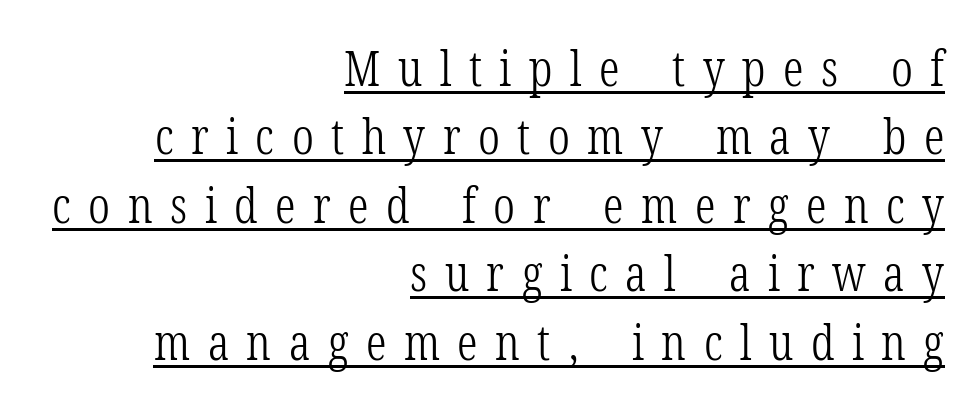
The image shows 50 px light, condensed serif type, upright; set right-aligned, normal line spacing (1.37x), unusually wide letter spacing (+0.35 em), underlined; low stroke contrast and a medium x-height.
